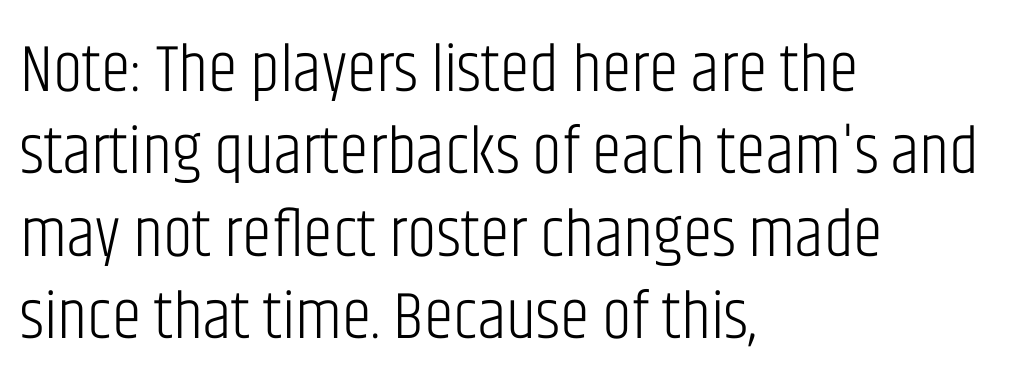
The image shows 67 px light, condensed sans-serif type, upright; set left-aligned, line spacing 1.23x, normal letter spacing, not underlined; low stroke contrast and a large x-height.
